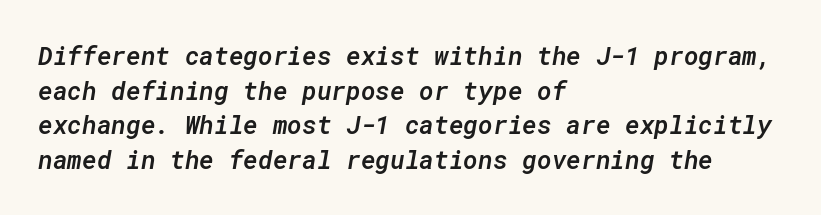
Q: Is the text bold? A: Semi-bold.
Q: Is the text italic (slanted)? A: Yes, it leans right by about 10 degrees.
Q: Is the text underlined? A: No.
Q: How is the paragraph aligned? A: Left-aligned.
Q: Is the spacing between letters normal or unusually wide? A: Normal.
Q: Is the spacing between lines tight, normal or loose? A: Normal.
